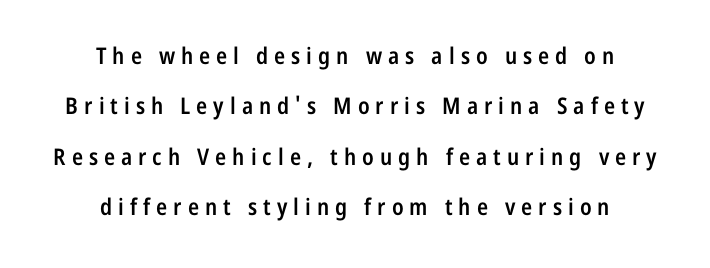
{"italic": "no", "bold": "semi", "underline": "no", "align": "center", "line_spacing": "loose", "line_spacing_ratio": 2.19, "letter_spacing": "wide", "letter_spacing_em": 0.26, "glyph_px": 23}
